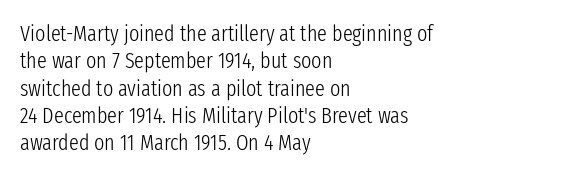
Q: Is the text bold? A: No.
Q: Is the text italic (slanted)? A: No, it is upright.
Q: Is the text underlined? A: No.
Q: How is the paragraph aligned? A: Left-aligned.
Q: Is the spacing between letters normal or unusually wide? A: Normal.
